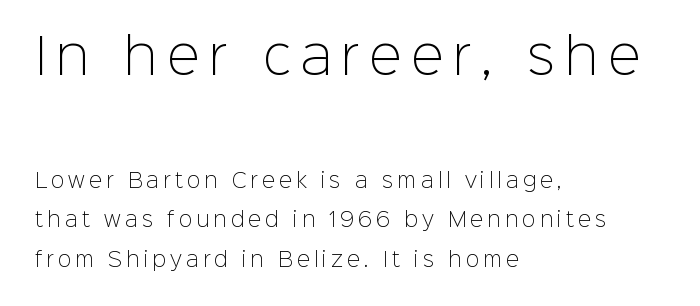
Type style note: lacks serifs. The passage shown is typed in a proportional face where columns would drift. A great deal of white space separates one row of letters from the next. Compare the two chunks: the upper has the greater cap height. Stem width sits at or under what a default text font uses. The type sits square on the baseline with zero lean.
